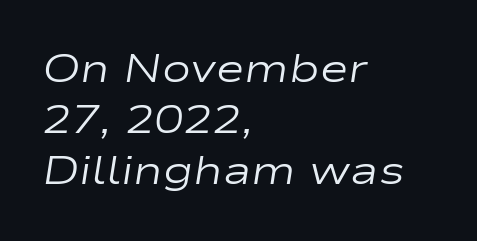
{"italic": "yes", "lean": "right", "slant_degrees": 9, "bold": "no", "weight": "regular", "width": "wide", "stroke_contrast": "low", "x_height": "medium", "monospaced": "no", "underline": "no", "align": "left", "line_spacing": "normal", "line_spacing_ratio": 1.31, "letter_spacing": "normal", "letter_spacing_em": 0.0, "glyph_px": 39}
